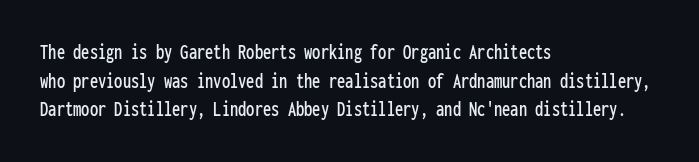
The image shows 22 px text type, upright; set left-aligned, normal line spacing (1.3x), normal letter spacing, not underlined.
